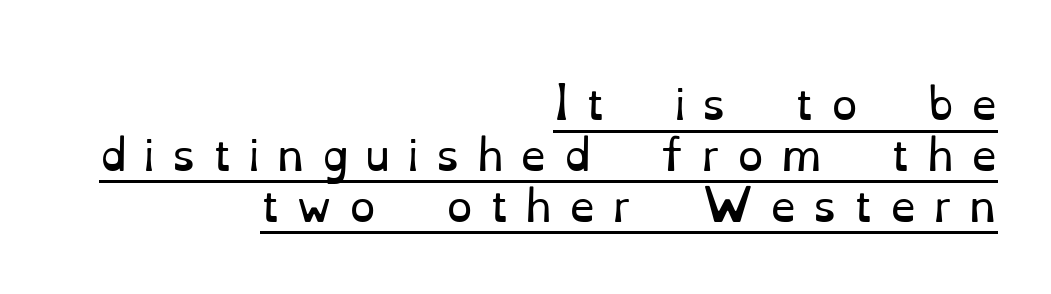
Q: Is the text bold? A: No.
Q: Is the text italic (slanted)? A: No, it is upright.
Q: Is the typeface a serif or a sans-serif typeface? A: Serif.
Q: Is the text underlined? A: Yes.
Q: How is the paragraph aligned? A: Right-aligned.
Q: Is the spacing between letters normal or unusually wide? A: Unusually wide.
Q: Width (condensed, normal, or wide)? A: Normal.
Q: Stroke contrast? A: Low.
Q: x-height? A: Small.
Q: Monospaced? A: No.
